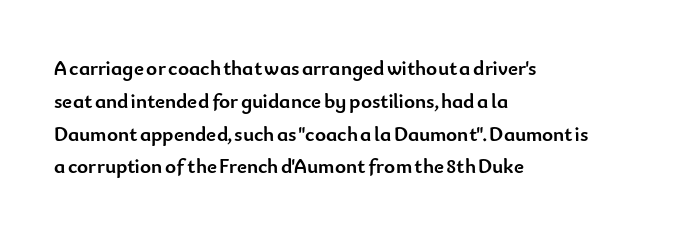
The image shows 21 px bold type, upright; set left-aligned, normal line spacing (1.56x), normal letter spacing, not underlined.
